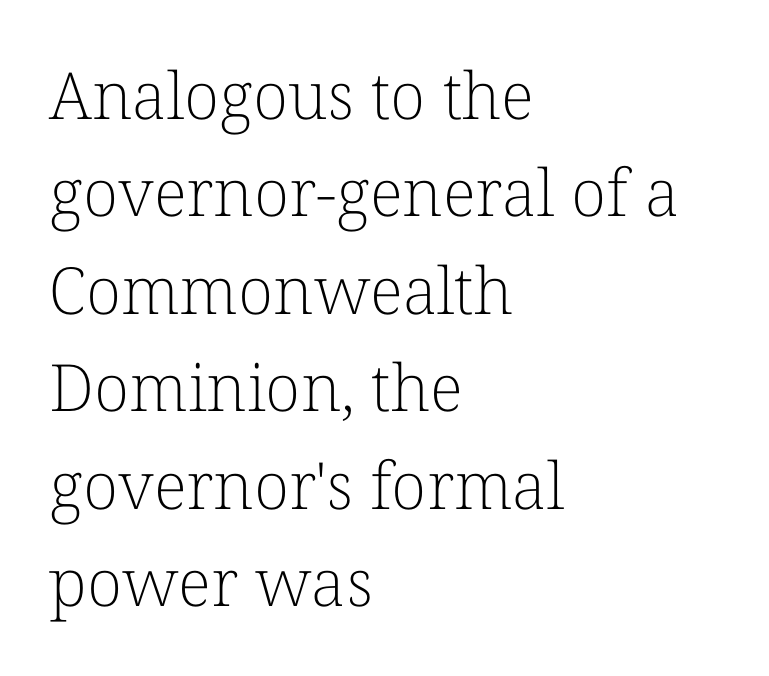
Q: Is the text bold? A: No.
Q: Is the text italic (slanted)? A: No, it is upright.
Q: Is the typeface a serif or a sans-serif typeface? A: Serif.
Q: Is the text underlined? A: No.
Q: How is the paragraph aligned? A: Left-aligned.
Q: Is the spacing between letters normal or unusually wide? A: Normal.
Q: Is the spacing between lines tight, normal or loose? A: Normal.
Q: Width (condensed, normal, or wide)? A: Normal.
Q: Stroke contrast? A: Low.
Q: x-height? A: Medium.
Q: Monospaced? A: No.
